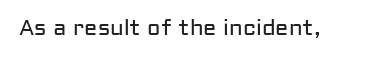
Q: Is the text bold? A: No.
Q: Is the text italic (slanted)? A: No, it is upright.
Q: Is the text underlined? A: No.
Q: Is the spacing between letters normal or unusually wide? A: Normal.
